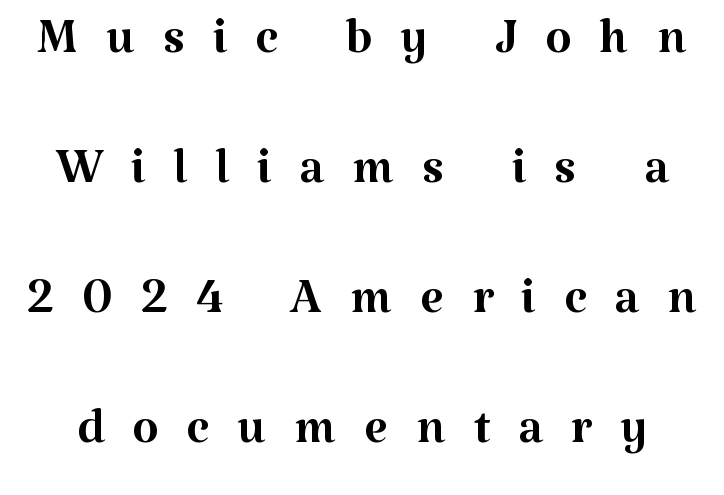
{"serif": "yes", "italic": "no", "bold": "no", "weight": "regular", "width": "normal", "stroke_contrast": "medium", "x_height": "medium", "monospaced": "no", "underline": "no", "line_spacing": "loose", "line_spacing_ratio": 1.91, "letter_spacing": "wide", "letter_spacing_em": 0.41, "glyph_px": 68}
